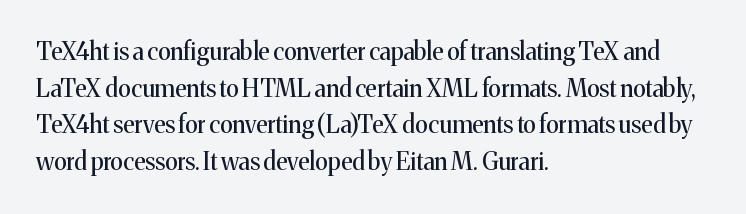
{"italic": "no", "bold": "no", "underline": "no", "align": "left", "line_spacing": "normal", "line_spacing_ratio": 1.53, "letter_spacing": "normal", "letter_spacing_em": 0.0, "glyph_px": 24}
